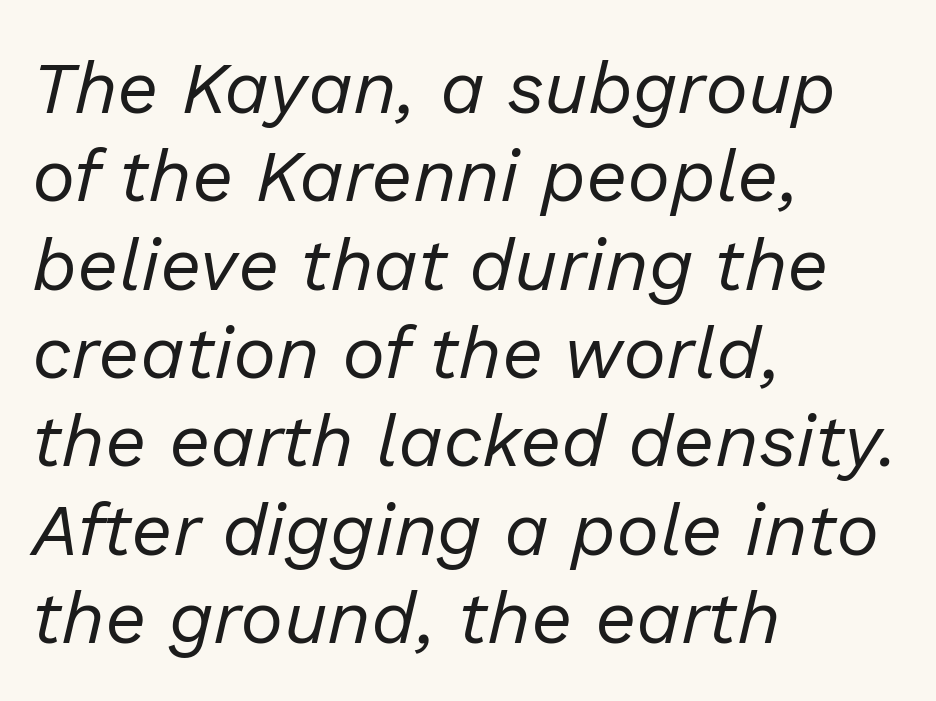
The image shows 73 px regular-weight type, italic (leaning right); set left-aligned, line spacing 1.21x, normal letter spacing, not underlined; low stroke contrast and a medium x-height.
